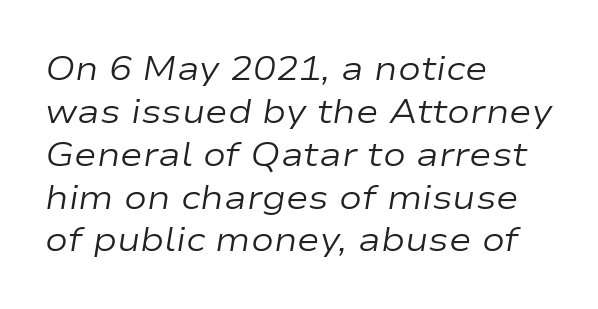
You can tell it's italic because the verticals aren't actually vertical. Proportional: the letters do not fall into vertical columns. Short note: letters normally spaced. Ink coverage per letter is moderate at most. Quick note: underline off. Notice how the passage keeps a crisp vertical edge on the left only.
